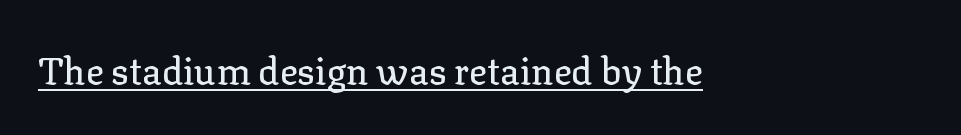
Q: Is the text italic (slanted)? A: No, it is upright.
Q: Is the typeface a serif or a sans-serif typeface? A: Serif.
Q: Is the text underlined? A: Yes.
Q: Is the spacing between letters normal or unusually wide? A: Normal.
Q: Width (condensed, normal, or wide)? A: Normal.
Q: Stroke contrast? A: Low.
Q: x-height? A: Medium.
Q: Monospaced? A: No.
